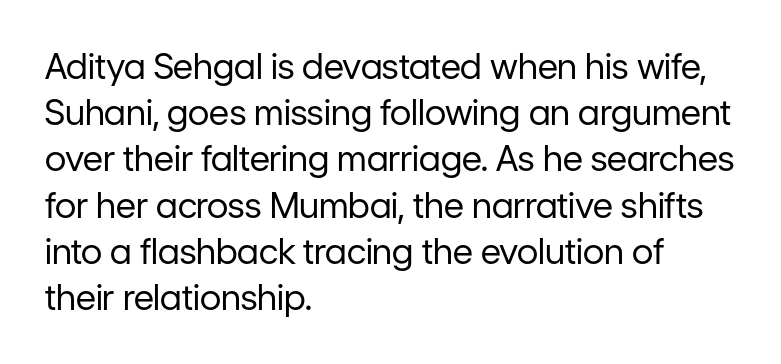
{"serif": "no", "italic": "no", "bold": "no", "weight": "regular", "width": "normal", "stroke_contrast": "low", "x_height": "medium", "monospaced": "no", "underline": "no", "align": "left", "line_spacing": "normal", "line_spacing_ratio": 1.32, "letter_spacing": "normal", "letter_spacing_em": 0.0, "glyph_px": 35}
